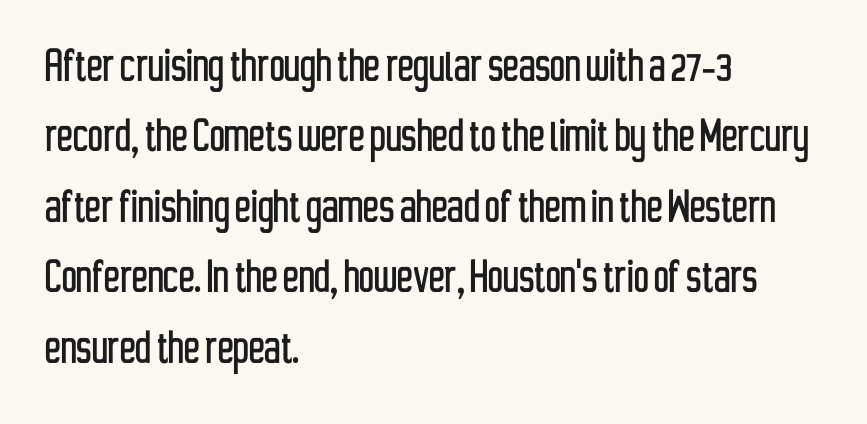
Bare-footed words on every line. No extra tracking has been applied to these lines. Serif or sans? Sans — the stroke terminals are bare. It's the straight-up-and-down kind of type. A classic flush-left, rag-right setting is used for this passage. The letters advance in unequal steps, a hallmark of proportional type.
